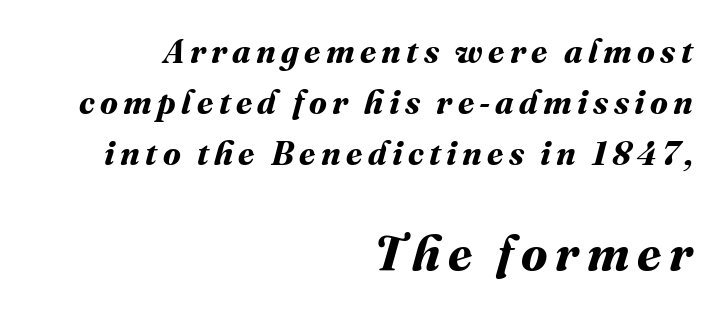
Successive baselines arrive at the customary interval. Quick note: underline off. This sample is right-justified, so line beginnings fall wherever the words allow. Note the varied advance widths — an 'i' is clearly narrower than an 'm'. Two sizes are in play, and the larger belongs to the second block. In terms of weight, the rendering is a true, heavy bold.
